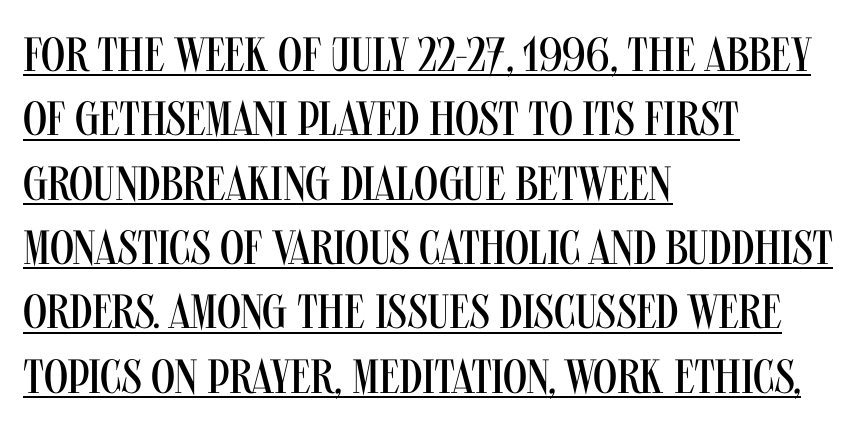
In terms of letterspacing, this is plain default setting. Check where the strokes stop: nothing finishes them off — pure sans. The passage shown is typed in a proportional face where columns would drift. The passage shown is underscored from start to finish.
